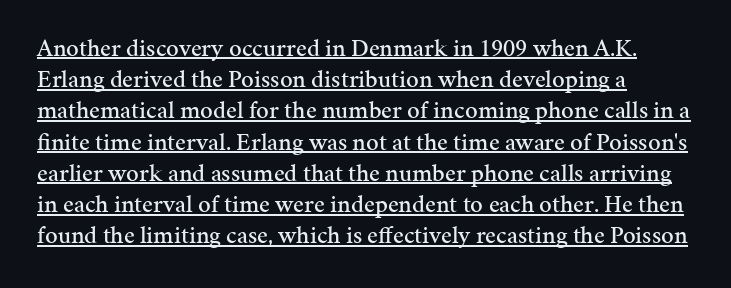
Q: Is the text italic (slanted)? A: No, it is upright.
Q: Is the text underlined? A: Yes.
Q: How is the paragraph aligned? A: Left-aligned.
Q: Is the spacing between letters normal or unusually wide? A: Normal.
Q: Is the spacing between lines tight, normal or loose? A: Normal.
